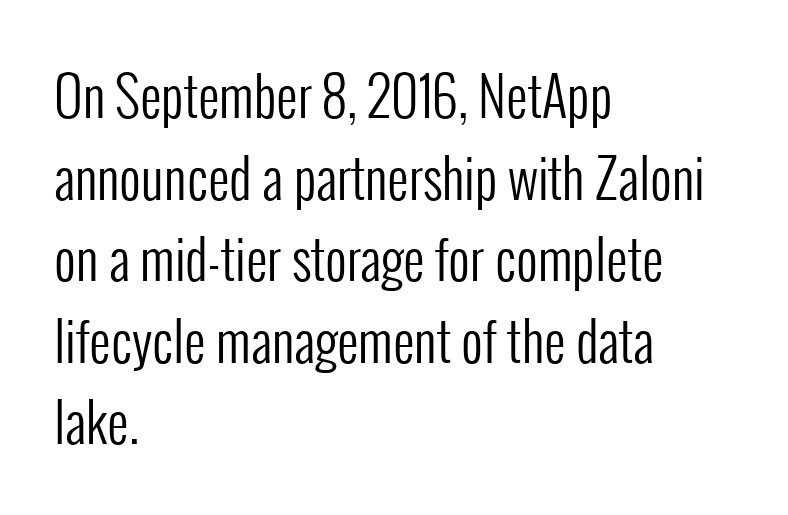
{"serif": "no", "italic": "no", "bold": "no", "weight": "regular", "width": "condensed", "stroke_contrast": "low", "x_height": "medium", "monospaced": "no", "underline": "no", "align": "left", "line_spacing": "normal", "line_spacing_ratio": 1.54, "letter_spacing": "normal", "letter_spacing_em": 0.0, "glyph_px": 53}
